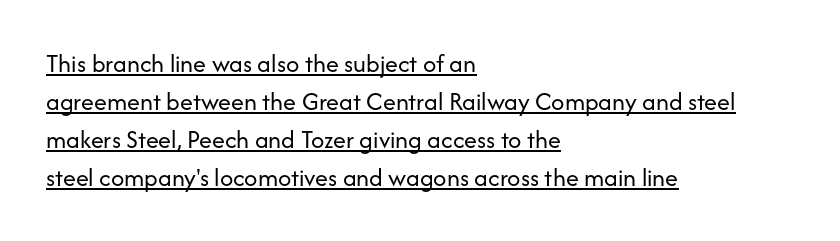
The characters are drawn with everyday or finer stroke widths. Reading down the block, your eye returns to a fixed left position each line. This rendering leaves character spacing at its baseline value. In designer terms, the underline attribute is active on this setting. Posture: straight, roman, zero tilt. The rendering uses a moderate line-height, typical for paragraphs.
